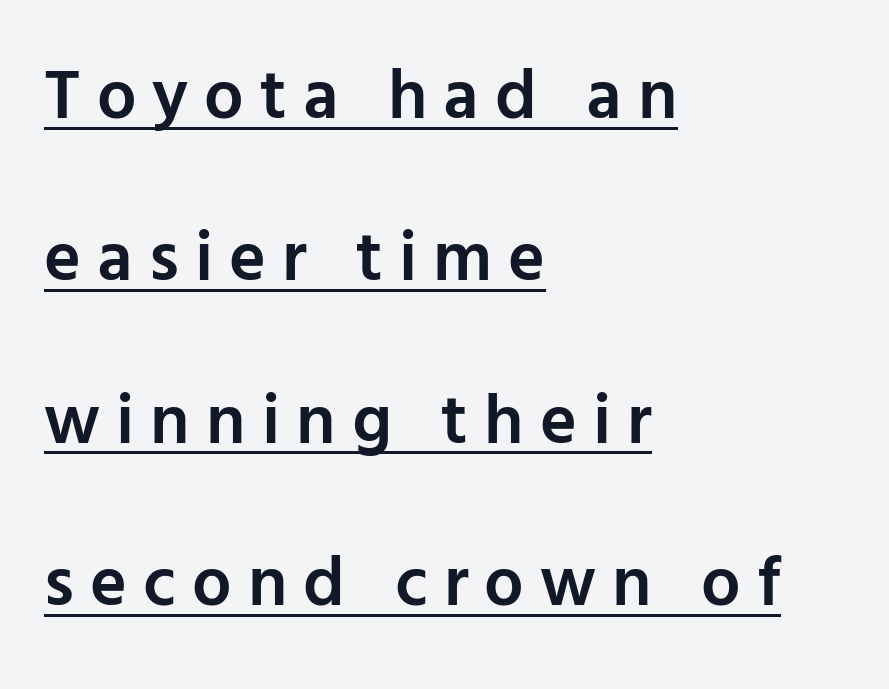
Q: Is the text bold? A: Semi-bold.
Q: Is the text italic (slanted)? A: No, it is upright.
Q: Is the typeface a serif or a sans-serif typeface? A: Sans-serif.
Q: Is the text underlined? A: Yes.
Q: How is the paragraph aligned? A: Left-aligned.
Q: Is the spacing between letters normal or unusually wide? A: Unusually wide.
Q: Is the spacing between lines tight, normal or loose? A: Loose.
Q: Width (condensed, normal, or wide)? A: Normal.
Q: Stroke contrast? A: Low.
Q: x-height? A: Medium.
Q: Monospaced? A: No.
